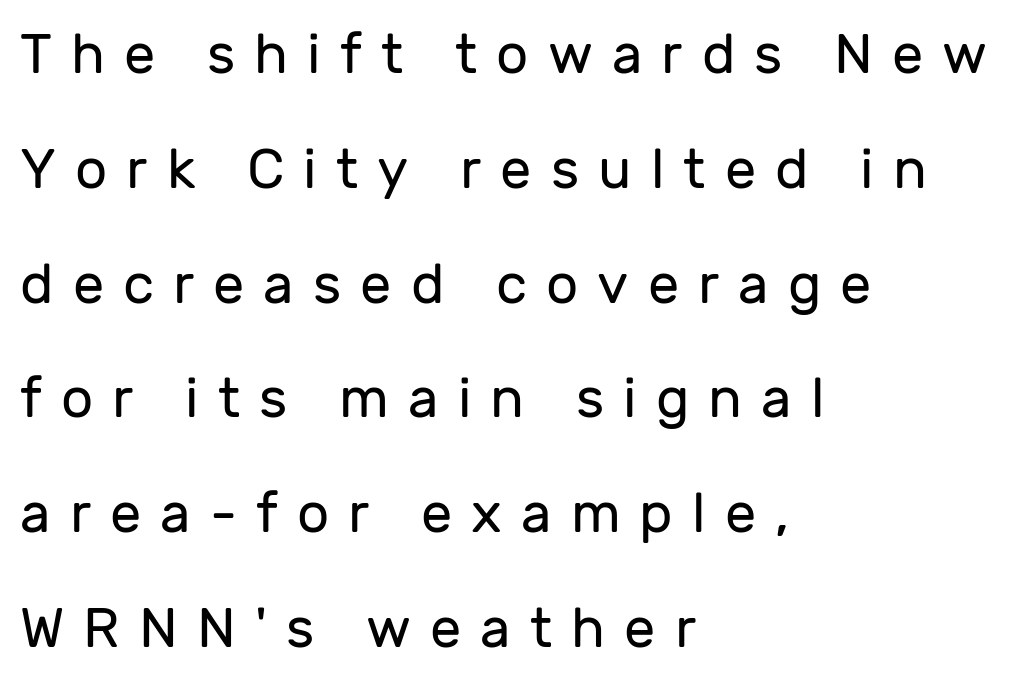
A roman cut, with each character standing at attention. Observe the absence of serifs on each vertical stroke in this sample. Typeset ragged right — the left edge is the straight one. The strokes are not fattened; the text isn't bold. There is plenty of visible air inserted between adjacent glyphs. Proportional: the letters do not fall into vertical columns.
